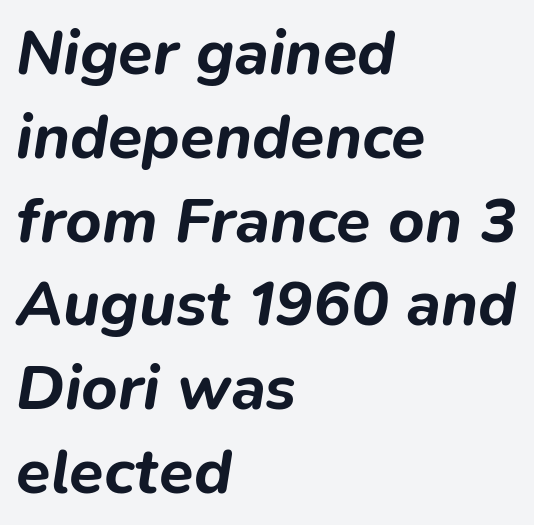
Each word holds together tightly as a unit, with standard inter-letter gaps. On the weight axis this lands at bold, roughly 700. Has an underline been added? It has not. The face used here has a pronounced slope to its letters. All the whitespace from short lines collects on the right. Is this a fixed-width face? No — the glyphs have proportional, varying widths.
